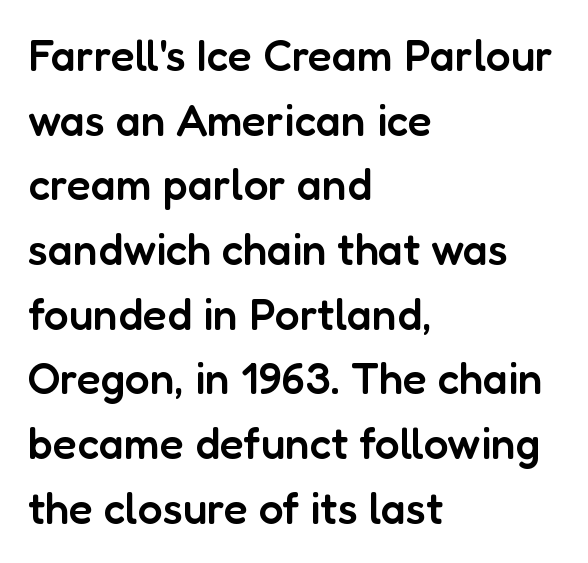
Q: Is the text bold? A: Semi-bold.
Q: Is the text italic (slanted)? A: No, it is upright.
Q: Is the typeface a serif or a sans-serif typeface? A: Sans-serif.
Q: Is the text underlined? A: No.
Q: How is the paragraph aligned? A: Left-aligned.
Q: Is the spacing between letters normal or unusually wide? A: Normal.
Q: Is the spacing between lines tight, normal or loose? A: Normal.
Q: Width (condensed, normal, or wide)? A: Normal.
Q: Stroke contrast? A: Low.
Q: x-height? A: Medium.
Q: Monospaced? A: No.
